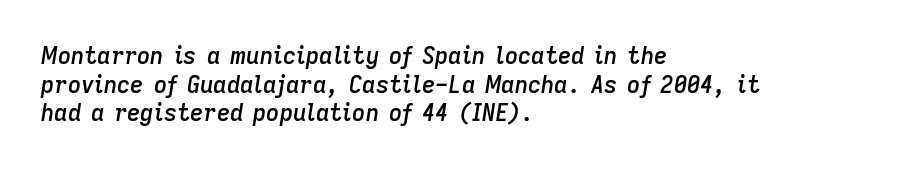
The image shows 23 px text type, italic (leaning right); set left-aligned, normal line spacing (1.25x), normal letter spacing, not underlined.
